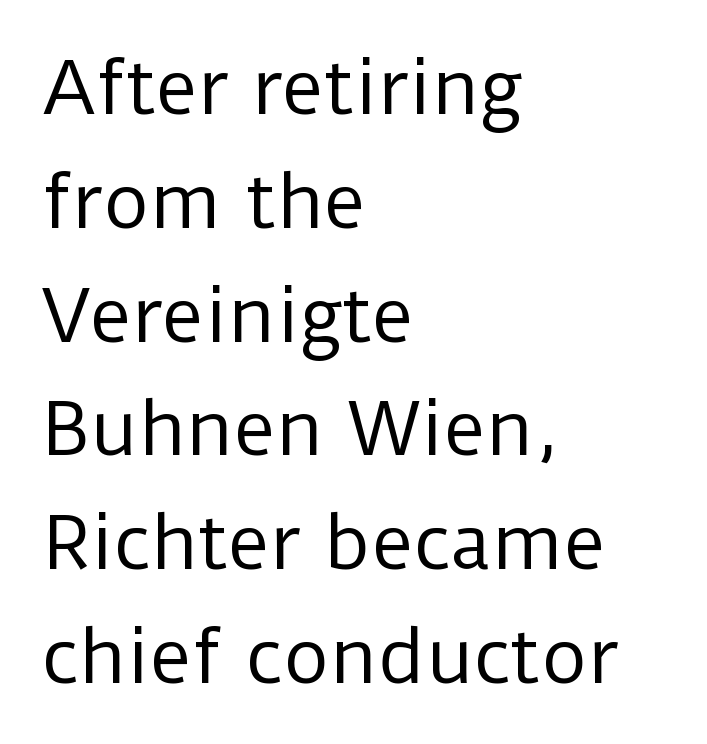
Tall strokes in this sample are plumb rather than angled. Quick note: interline space is typical. This rendering uses left alignment, leaving the right contour irregular. The passage shown is not underscored anywhere. Here the designer chose a conventional face with non-uniform glyph widths. The letters look calm and open, with moderate or lighter stems.
